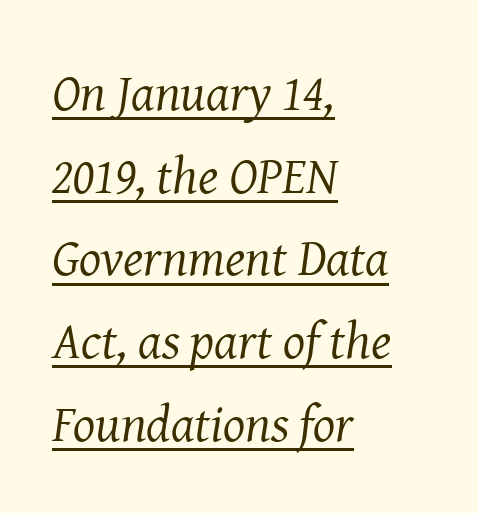
Q: Is the text bold? A: No.
Q: Is the text italic (slanted)? A: Yes, it leans right by about 8 degrees.
Q: Is the typeface a serif or a sans-serif typeface? A: Serif.
Q: Is the text underlined? A: Yes.
Q: How is the paragraph aligned? A: Left-aligned.
Q: Is the spacing between letters normal or unusually wide? A: Normal.
Q: Is the spacing between lines tight, normal or loose? A: Normal.
Q: Width (condensed, normal, or wide)? A: Normal.
Q: Stroke contrast? A: Medium.
Q: x-height? A: Medium.
Q: Monospaced? A: No.
